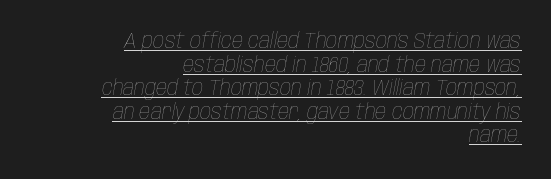
The weight tops out at a normal text grade. Somebody hit Ctrl+U on this one — the words are underlined. The lettering tilts uniformly, giving the passage an italic look. A flush-right, rag-left setting is used for this passage. How are the letters spaced? Ordinarily, with no added tracking. Vertical spacing — tight.
